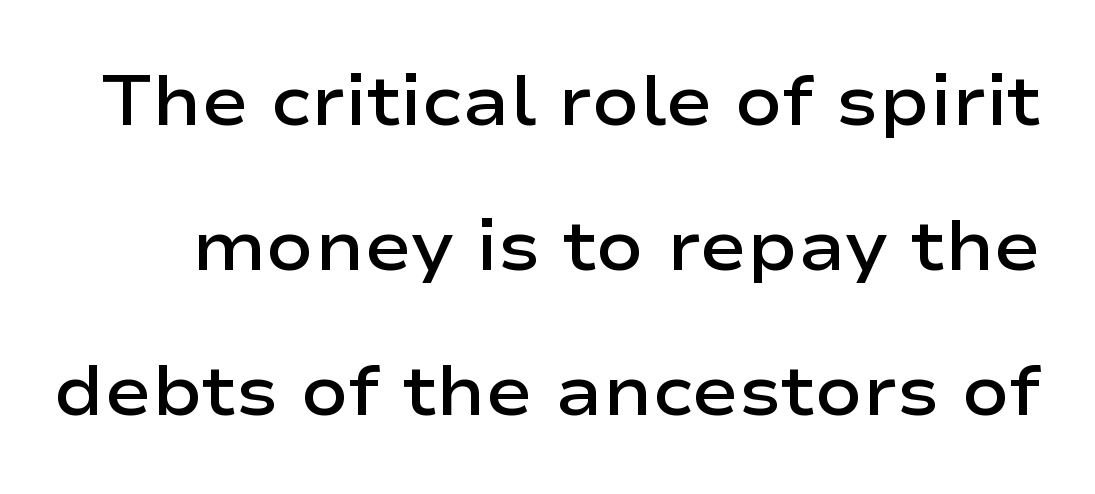
The image shows 70 px semibold, wide sans-serif type, upright; set loose line spacing (2.07x), normal letter spacing, not underlined; low stroke contrast and a medium x-height.
